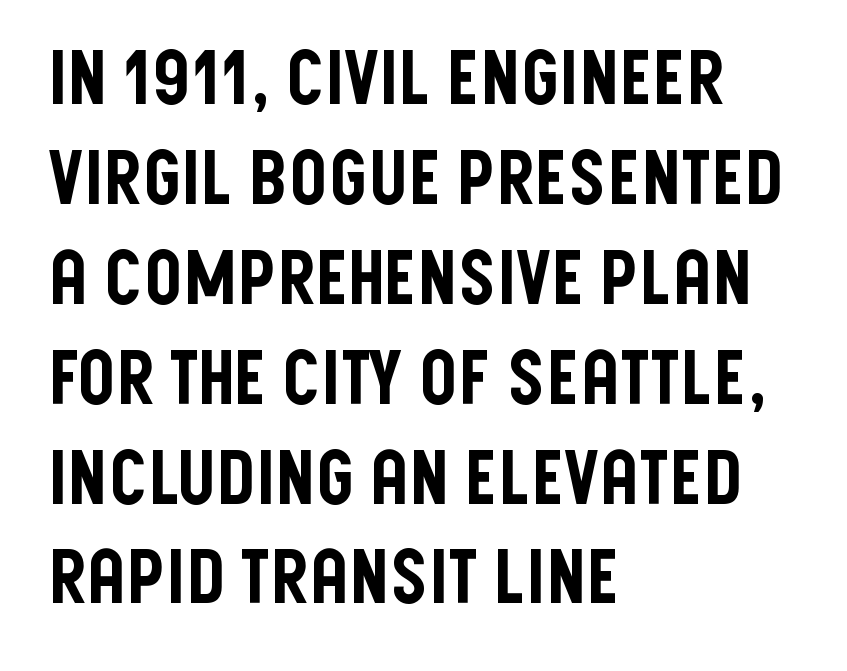
Q: Is the text italic (slanted)? A: No, it is upright.
Q: Is the typeface a serif or a sans-serif typeface? A: Sans-serif.
Q: Is the text underlined? A: No.
Q: How is the paragraph aligned? A: Left-aligned.
Q: Is the spacing between letters normal or unusually wide? A: Normal.
Q: Is the spacing between lines tight, normal or loose? A: Normal.
Q: Width (condensed, normal, or wide)? A: Condensed.
Q: Stroke contrast? A: Low.
Q: x-height? A: Large.
Q: Monospaced? A: No.
